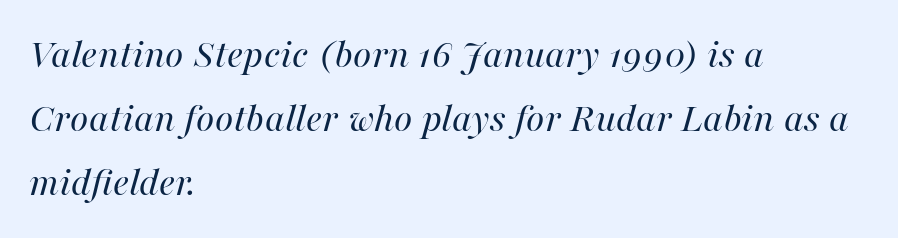
Q: Is the text bold? A: No.
Q: Is the text italic (slanted)? A: Yes, it leans right by about 16 degrees.
Q: Is the text underlined? A: No.
Q: How is the paragraph aligned? A: Left-aligned.
Q: Is the spacing between letters normal or unusually wide? A: Normal.
Q: Is the spacing between lines tight, normal or loose? A: Normal.
Q: Width (condensed, normal, or wide)? A: Normal.
Q: Stroke contrast? A: High.
Q: x-height? A: Medium.
Q: Monospaced? A: No.
